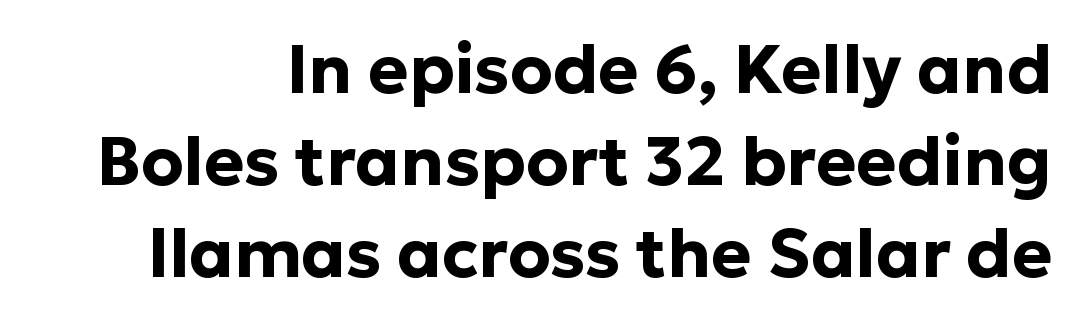
{"serif": "no", "italic": "no", "bold": "yes", "weight": "bold", "width": "normal", "stroke_contrast": "low", "x_height": "medium", "monospaced": "no", "underline": "no", "line_spacing": "normal", "line_spacing_ratio": 1.35, "letter_spacing": "normal", "letter_spacing_em": 0.0, "glyph_px": 68}
